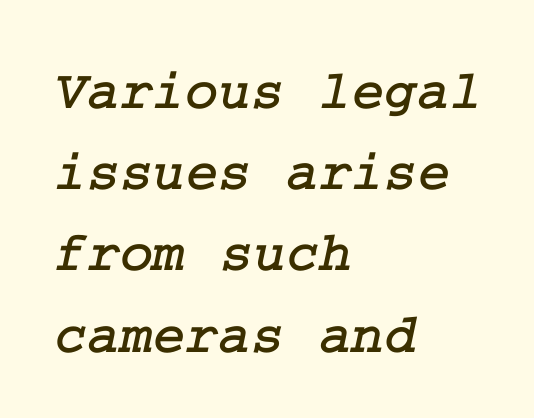
{"serif": "yes", "width": "normal", "stroke_contrast": "low", "x_height": "medium", "underline": "no", "align": "left", "line_spacing": "normal", "line_spacing_ratio": 1.45, "letter_spacing": "normal", "letter_spacing_em": 0.0, "glyph_px": 56}
